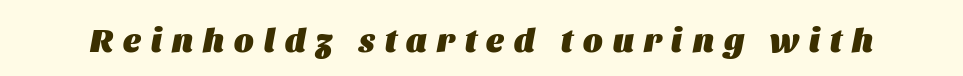
Q: Is the text bold? A: Yes.
Q: Is the text italic (slanted)? A: Yes, it leans right by about 11 degrees.
Q: Is the text underlined? A: No.
Q: Is the spacing between letters normal or unusually wide? A: Unusually wide.
Q: Width (condensed, normal, or wide)? A: Normal.
Q: Stroke contrast? A: Medium.
Q: x-height? A: Large.
Q: Monospaced? A: No.
